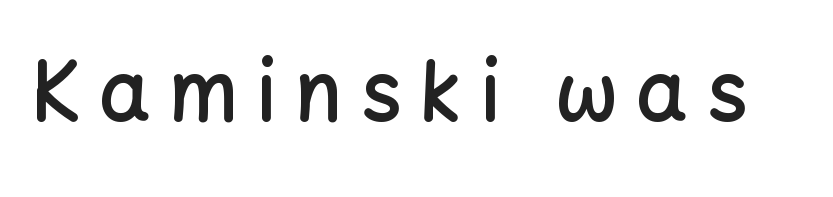
The image shows 80 px semibold sans-serif type, upright; set unusually wide letter spacing (+0.24 em), not underlined; low stroke contrast and a medium x-height.
